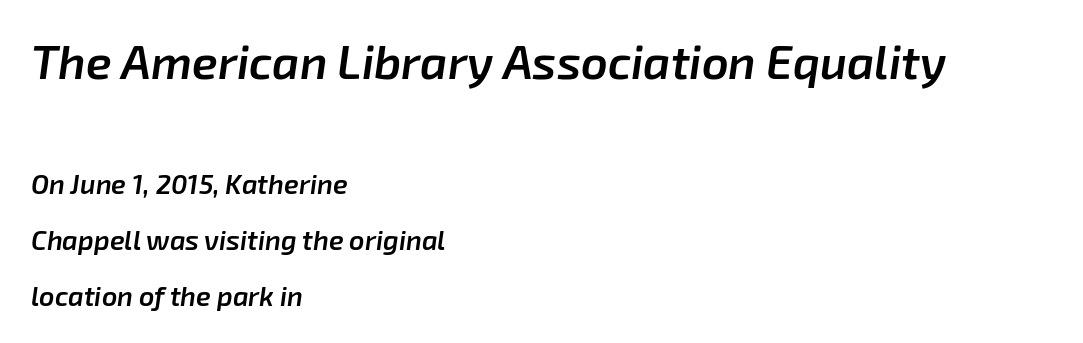
These lines are rendered in a variable-pitch font. Emphasis by weight is partial: semibold. This rendering leaves character spacing at its baseline value. Descenders hang freely into open space. Students, observe: this is what heavily led, spacious text looks like.
